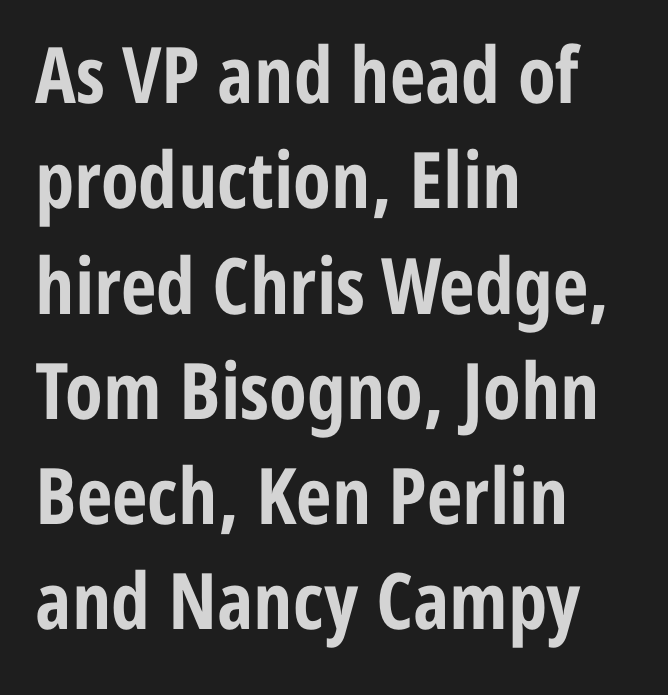
The image shows 78 px bold, condensed sans-serif type, upright; set left-aligned, normal line spacing (1.35x), normal letter spacing, not underlined; low stroke contrast and a medium x-height.
